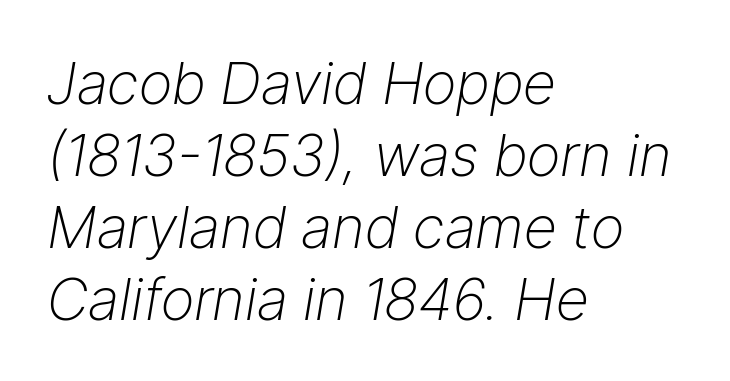
Q: Is the text bold? A: No.
Q: Is the text italic (slanted)? A: Yes, it leans right by about 9 degrees.
Q: Is the text underlined? A: No.
Q: How is the paragraph aligned? A: Left-aligned.
Q: Is the spacing between letters normal or unusually wide? A: Normal.
Q: Width (condensed, normal, or wide)? A: Normal.
Q: Stroke contrast? A: Low.
Q: x-height? A: Medium.
Q: Monospaced? A: No.
